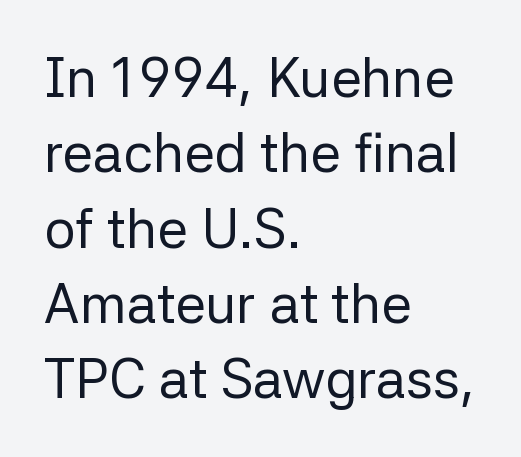
Q: Is the text bold? A: No.
Q: Is the text italic (slanted)? A: No, it is upright.
Q: Is the typeface a serif or a sans-serif typeface? A: Sans-serif.
Q: Is the text underlined? A: No.
Q: How is the paragraph aligned? A: Left-aligned.
Q: Is the spacing between letters normal or unusually wide? A: Normal.
Q: Is the spacing between lines tight, normal or loose? A: Normal.
Q: Width (condensed, normal, or wide)? A: Normal.
Q: Stroke contrast? A: Low.
Q: x-height? A: Medium.
Q: Monospaced? A: No.
